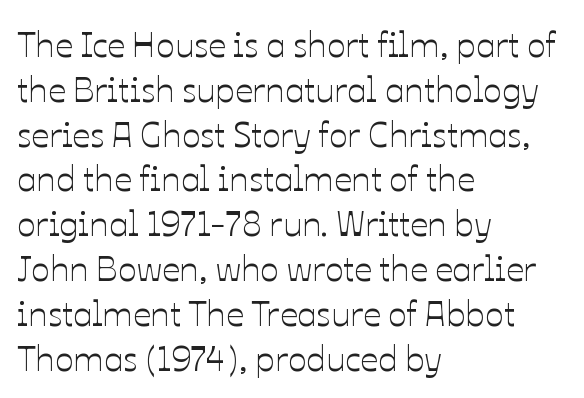
Q: Is the text italic (slanted)? A: No, it is upright.
Q: Is the text underlined? A: No.
Q: How is the paragraph aligned? A: Left-aligned.
Q: Is the spacing between letters normal or unusually wide? A: Normal.
Q: Is the spacing between lines tight, normal or loose? A: Normal.
Q: Width (condensed, normal, or wide)? A: Normal.
Q: Stroke contrast? A: Low.
Q: x-height? A: Medium.
Q: Monospaced? A: No.
